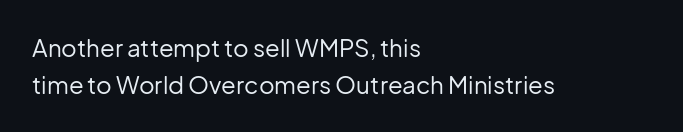
Q: Is the text bold? A: No.
Q: Is the text italic (slanted)? A: No, it is upright.
Q: Is the text underlined? A: No.
Q: How is the paragraph aligned? A: Left-aligned.
Q: Is the spacing between letters normal or unusually wide? A: Normal.
Q: Is the spacing between lines tight, normal or loose? A: Normal.
